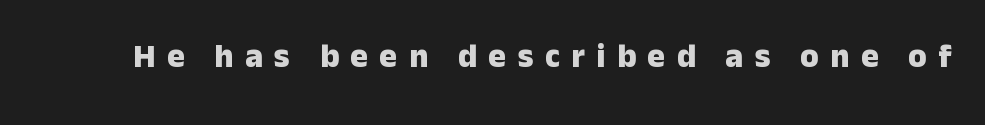
{"serif": "no", "italic": "no", "bold": "yes", "weight": "heavy", "width": "normal", "stroke_contrast": "low", "x_height": "medium", "monospaced": "no", "underline": "no", "letter_spacing": "wide", "letter_spacing_em": 0.35, "glyph_px": 33}
